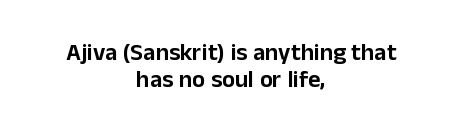
{"italic": "no", "underline": "no", "align": "center", "line_spacing": "tight", "line_spacing_ratio": 1.11, "letter_spacing": "normal", "letter_spacing_em": 0.0, "glyph_px": 24}
